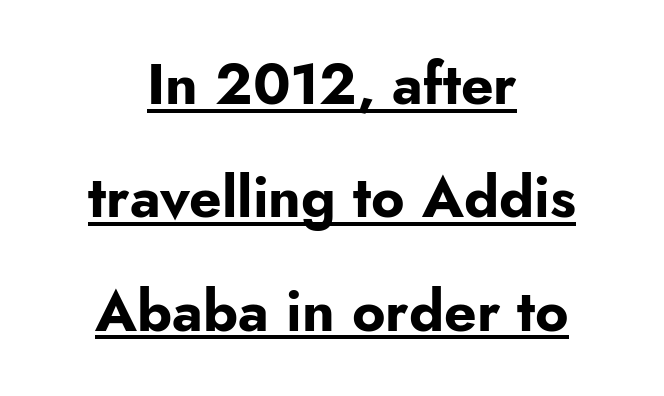
{"serif": "no", "italic": "no", "bold": "yes", "weight": "bold", "width": "normal", "stroke_contrast": "low", "x_height": "small", "monospaced": "no", "underline": "yes", "align": "center", "line_spacing": "loose", "line_spacing_ratio": 1.99, "letter_spacing": "normal", "letter_spacing_em": 0.0, "glyph_px": 57}
